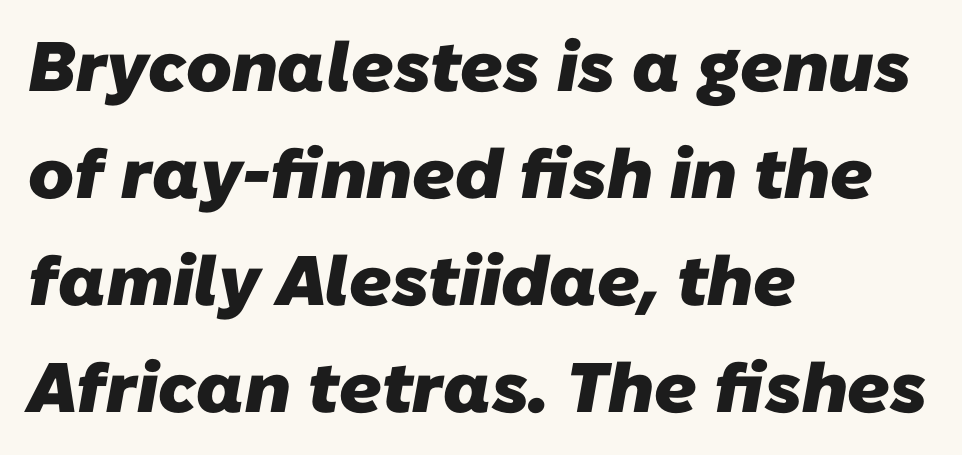
Bare-footed words on every line. Horizontally, the lines are justified to the leading edge only. You could not count columns in this text — the font is proportionally spaced. The passage shown is typeset with a sans-serif family. Leading: standard.
